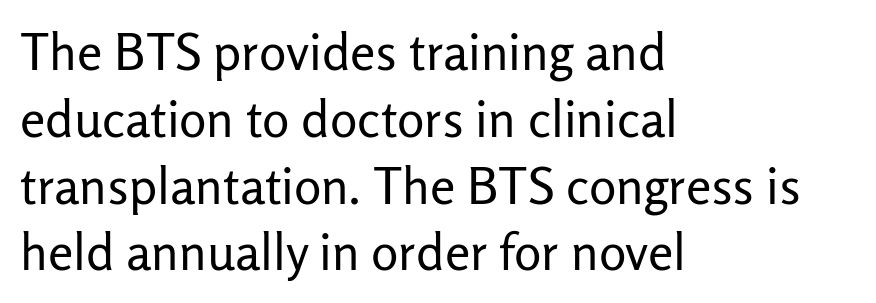
The image shows 51 px regular-weight sans-serif type, upright; set left-aligned, normal line spacing (1.31x), normal letter spacing, not underlined; low stroke contrast and a medium x-height.
